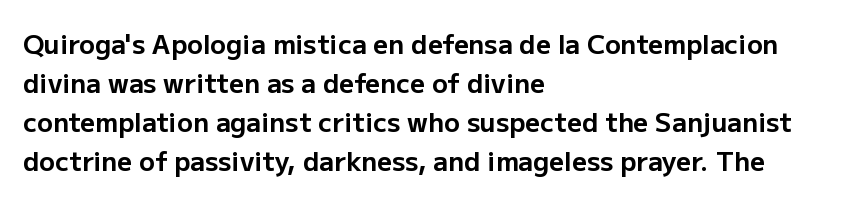
Q: Is the text bold? A: Yes.
Q: Is the text italic (slanted)? A: No, it is upright.
Q: Is the text underlined? A: No.
Q: How is the paragraph aligned? A: Left-aligned.
Q: Is the spacing between letters normal or unusually wide? A: Normal.
Q: Is the spacing between lines tight, normal or loose? A: Normal.
